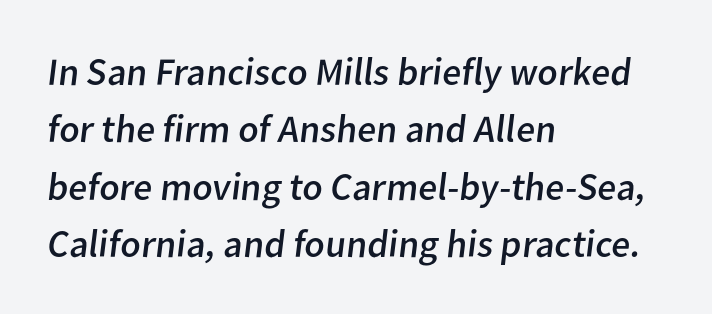
Observe the absence of serifs on each vertical stroke in this sample. If you measured baseline to baseline, you'd find a middling distance. The foot of each line stays bare and open. In CSS terms this would be text-align: left. The passage shown has conventional tracking throughout.
